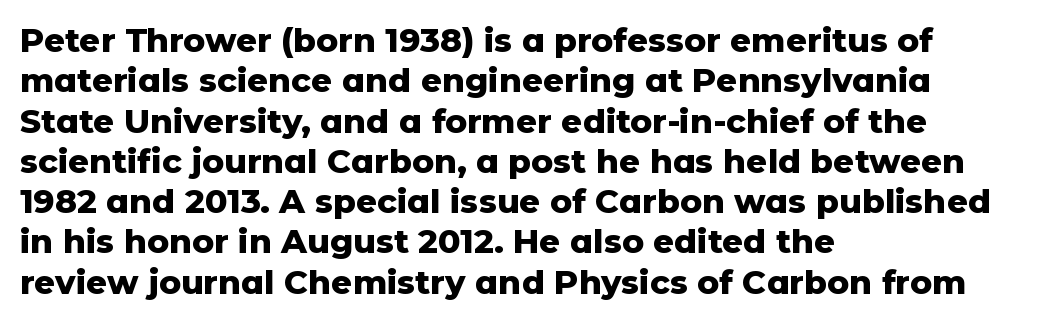
Q: Is the text bold? A: Yes.
Q: Is the text italic (slanted)? A: No, it is upright.
Q: Is the typeface a serif or a sans-serif typeface? A: Sans-serif.
Q: Is the text underlined? A: No.
Q: How is the paragraph aligned? A: Left-aligned.
Q: Is the spacing between letters normal or unusually wide? A: Normal.
Q: Width (condensed, normal, or wide)? A: Normal.
Q: Stroke contrast? A: Low.
Q: x-height? A: Medium.
Q: Monospaced? A: No.
